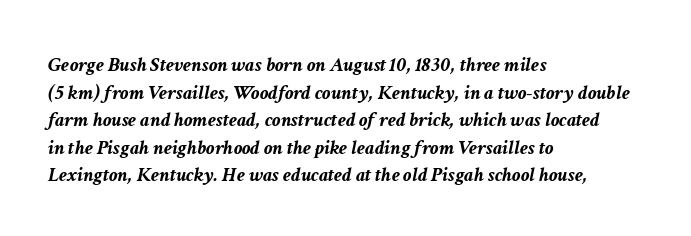
Q: Is the text bold? A: Yes.
Q: Is the text italic (slanted)? A: Yes, it leans right by about 11 degrees.
Q: Is the text underlined? A: No.
Q: How is the paragraph aligned? A: Left-aligned.
Q: Is the spacing between letters normal or unusually wide? A: Normal.
Q: Is the spacing between lines tight, normal or loose? A: Normal.
